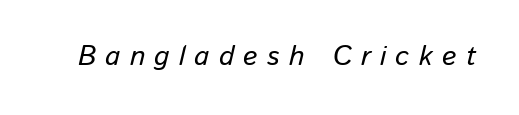
{"italic": "yes", "lean": "right", "slant_degrees": 13, "width": "normal", "stroke_contrast": "low", "x_height": "medium", "monospaced": "no", "underline": "no", "letter_spacing": "wide", "letter_spacing_em": 0.33, "glyph_px": 28}
